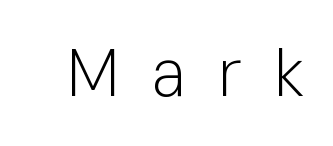
Q: Is the text bold? A: No.
Q: Is the text italic (slanted)? A: No, it is upright.
Q: Is the typeface a serif or a sans-serif typeface? A: Sans-serif.
Q: Is the text underlined? A: No.
Q: Is the spacing between letters normal or unusually wide? A: Unusually wide.
Q: Width (condensed, normal, or wide)? A: Normal.
Q: Stroke contrast? A: Low.
Q: x-height? A: Medium.
Q: Monospaced? A: No.
